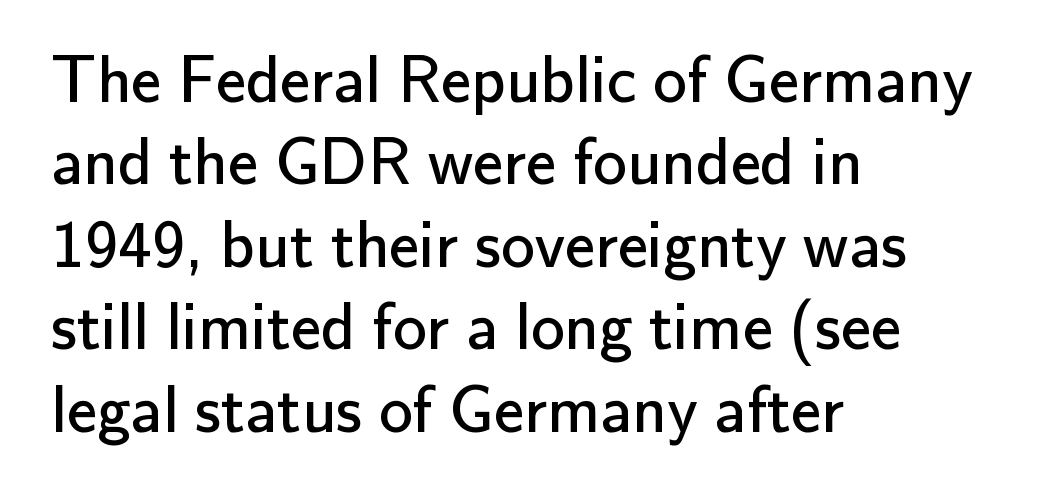
Q: Is the text bold? A: No.
Q: Is the text italic (slanted)? A: No, it is upright.
Q: Is the typeface a serif or a sans-serif typeface? A: Sans-serif.
Q: Is the text underlined? A: No.
Q: How is the paragraph aligned? A: Left-aligned.
Q: Is the spacing between letters normal or unusually wide? A: Normal.
Q: Width (condensed, normal, or wide)? A: Normal.
Q: Stroke contrast? A: Low.
Q: x-height? A: Small.
Q: Monospaced? A: No.
